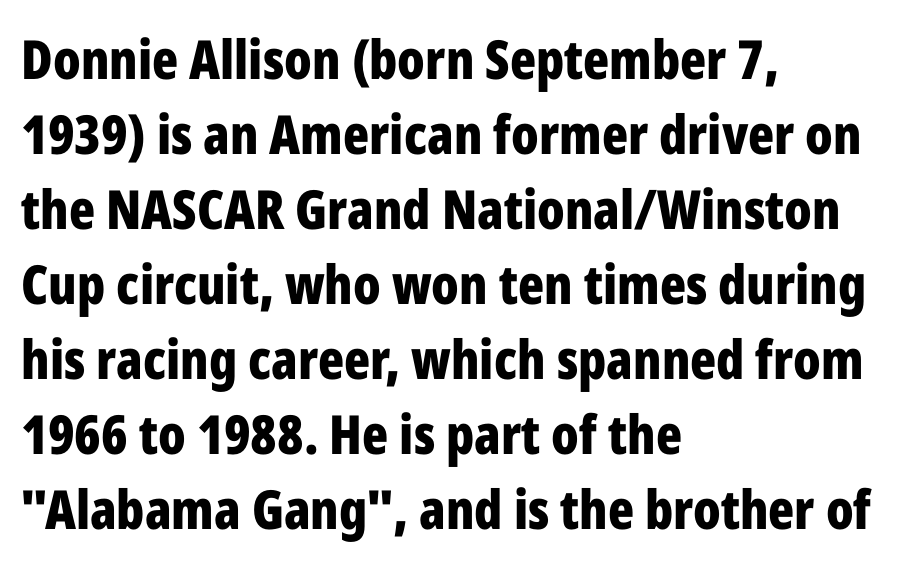
The image shows 54 px bold, condensed sans-serif type, upright; set left-aligned, normal line spacing (1.39x), normal letter spacing, not underlined; low stroke contrast and a medium x-height.
